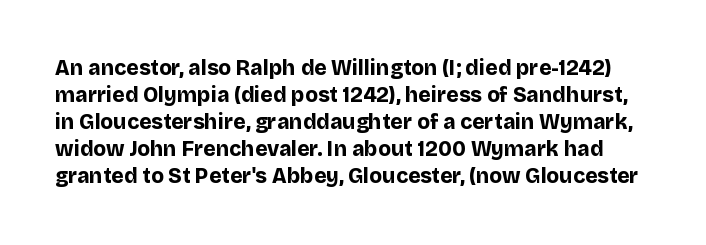
This sample uses plain, unmodified letter spacing. Nope, not italic — everything's standing straight. Typographic density is high because the face is bold. One glance says typical: line gaps are just what's usual. The foot of each line stays bare and open.
